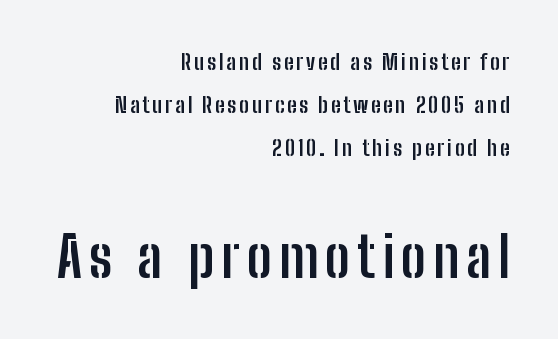
The foot of each line stays bare and open. The designer dialed line spacing up above the default. Where is the straight margin? On the right. Whoever set this made the second block the dominant, larger element. You could not count columns in this text — the font is proportionally spaced. What kind of face is this? One without serifs — a sans.
